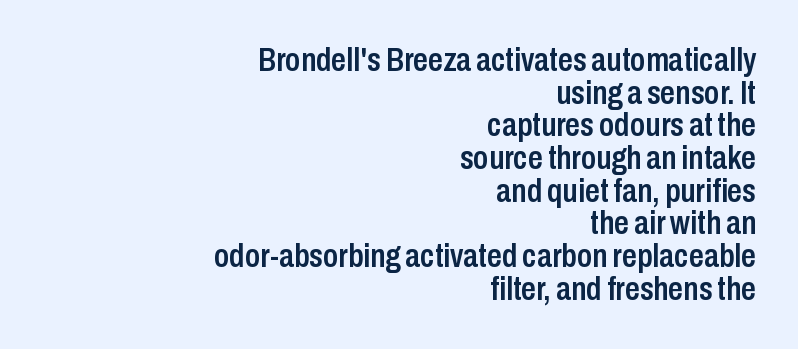
Q: Is the text bold? A: Semi-bold.
Q: Is the text italic (slanted)? A: No, it is upright.
Q: Is the typeface a serif or a sans-serif typeface? A: Sans-serif.
Q: Is the text underlined? A: No.
Q: How is the paragraph aligned? A: Right-aligned.
Q: Is the spacing between letters normal or unusually wide? A: Normal.
Q: Is the spacing between lines tight, normal or loose? A: Tight.
Q: Width (condensed, normal, or wide)? A: Condensed.
Q: Stroke contrast? A: Low.
Q: x-height? A: Medium.
Q: Monospaced? A: No.
